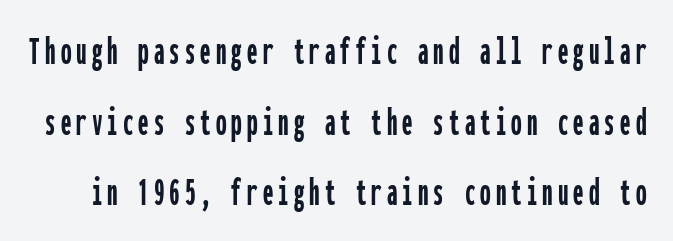
The image shows 42 px condensed sans-serif type, upright, monospaced; set normal line spacing (1.68x), not underlined; low stroke contrast and a medium x-height.
